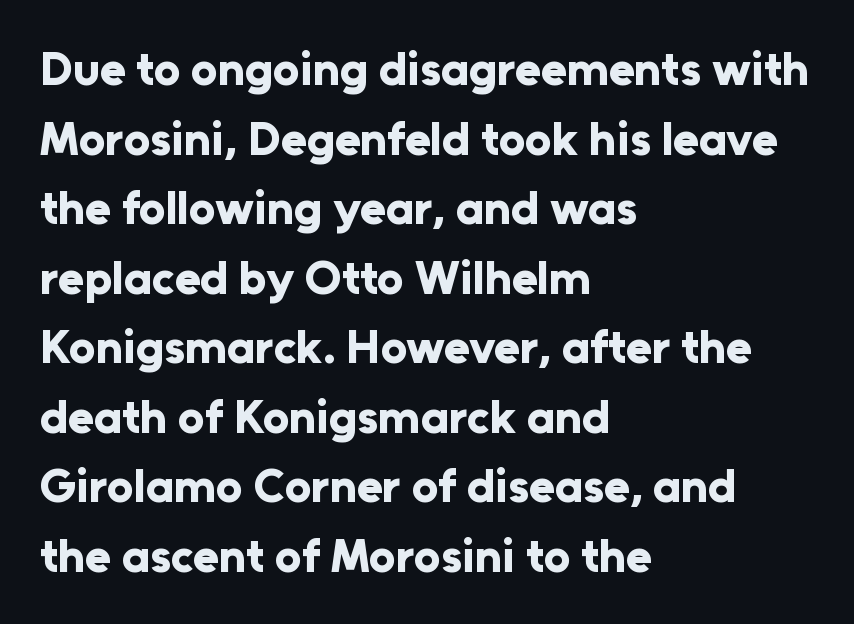
Q: Is the text bold? A: Yes.
Q: Is the text italic (slanted)? A: No, it is upright.
Q: Is the typeface a serif or a sans-serif typeface? A: Sans-serif.
Q: Is the text underlined? A: No.
Q: How is the paragraph aligned? A: Left-aligned.
Q: Is the spacing between letters normal or unusually wide? A: Normal.
Q: Is the spacing between lines tight, normal or loose? A: Normal.
Q: Width (condensed, normal, or wide)? A: Normal.
Q: Stroke contrast? A: Low.
Q: x-height? A: Medium.
Q: Monospaced? A: No.
